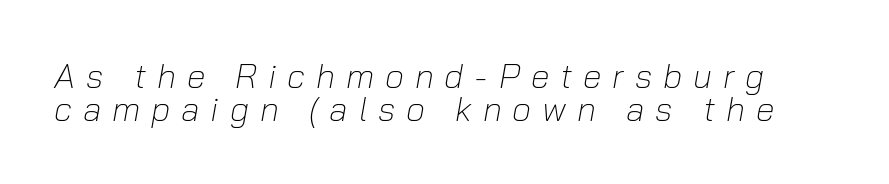
Note the varied advance widths — an 'i' is clearly narrower than an 'm'. An italicized treatment has been applied to the whole sample. This is not heavy type; no bold has been used. Glance below the letters and you will spot only blank space. A typesetter would call this heavily tracked-out type.
